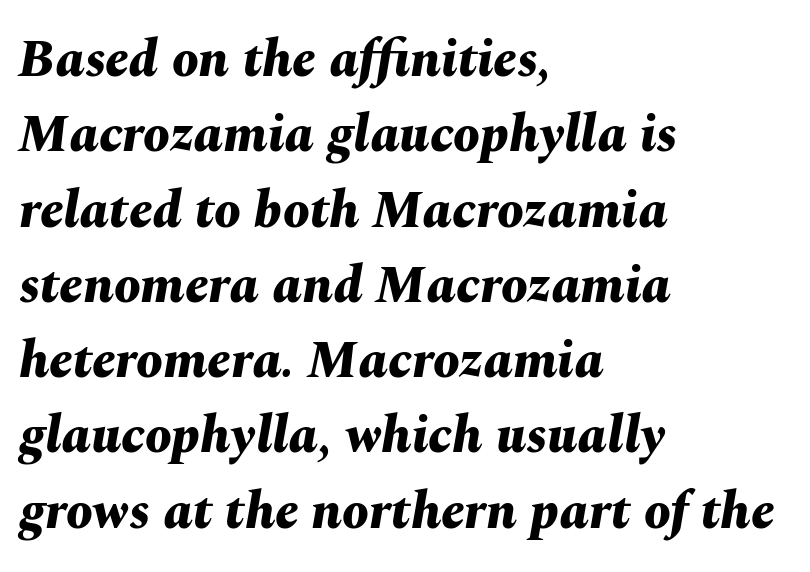
No word sits above an underline. These lines keep a tight, regular rhythm from letter to letter. The lettering tilts uniformly, giving the passage an italic look. Stroke thickness is high; the sample reads as a true bold.
